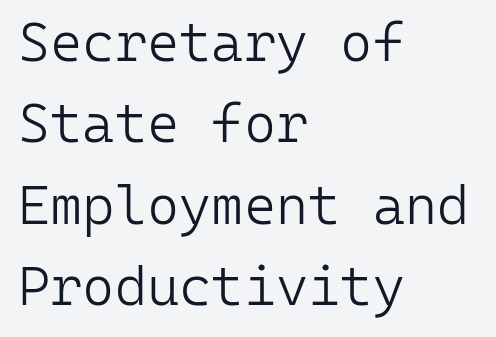
Each new line begins a customary step beneath the previous one. Layout note: lines flush left. The strokes carry an ordinary text weight at most. The tracking reads as untouched default to a designer's eye.
